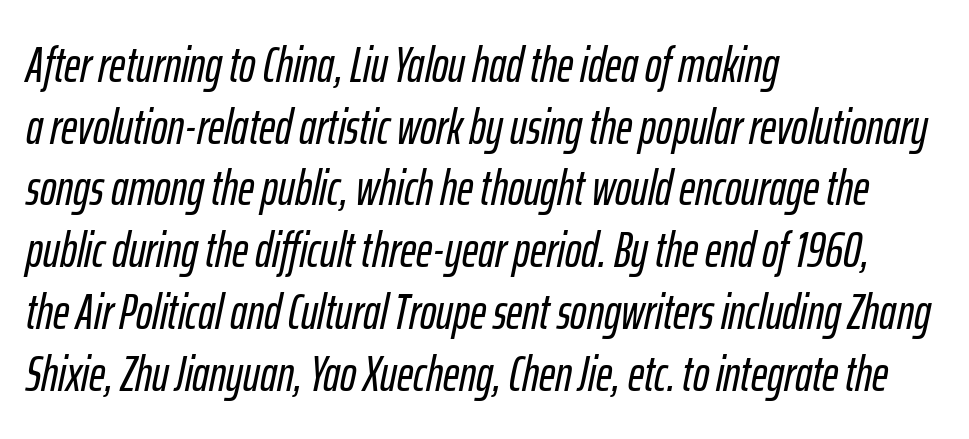
Short and long lines alike share a common starting point at left. The rendering uses natural spacing where letterforms have individual widths. Reading down the column, the eye jumps a familiar distance to each next line. This rendering features lettering with no underline.
